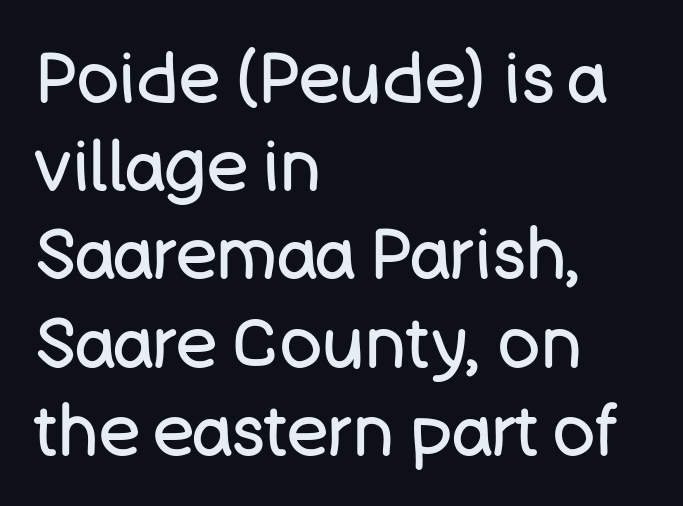
{"serif": "no", "italic": "no", "bold": "no", "weight": "regular", "width": "normal", "stroke_contrast": "low", "x_height": "large", "monospaced": "no", "underline": "no", "align": "left", "line_spacing": "normal", "line_spacing_ratio": 1.26, "letter_spacing": "normal", "letter_spacing_em": 0.0, "glyph_px": 70}
